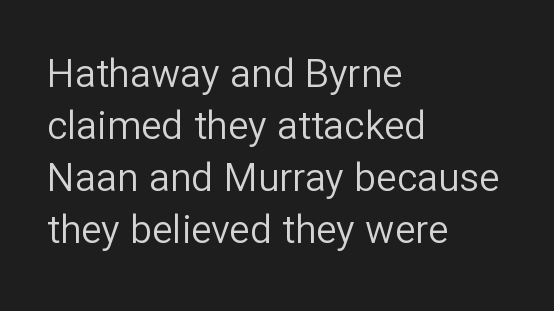
{"serif": "no", "italic": "no", "bold": "no", "weight": "regular", "width": "normal", "stroke_contrast": "low", "x_height": "medium", "monospaced": "no", "underline": "no", "align": "left", "line_spacing": "normal", "line_spacing_ratio": 1.33, "letter_spacing": "normal", "letter_spacing_em": 0.0, "glyph_px": 39}
